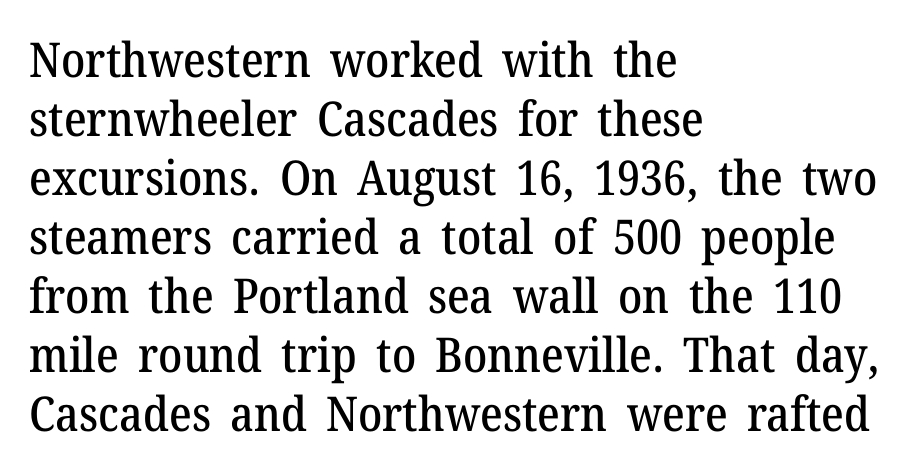
The face used here is proportionally spaced, like ordinary book or web type. This is serif lettering, the kind often seen in printed books. Do the letters lean? They stand straight. Short note: letters normally spaced. Has an underline been added? It has not. The lines are quadded left.
